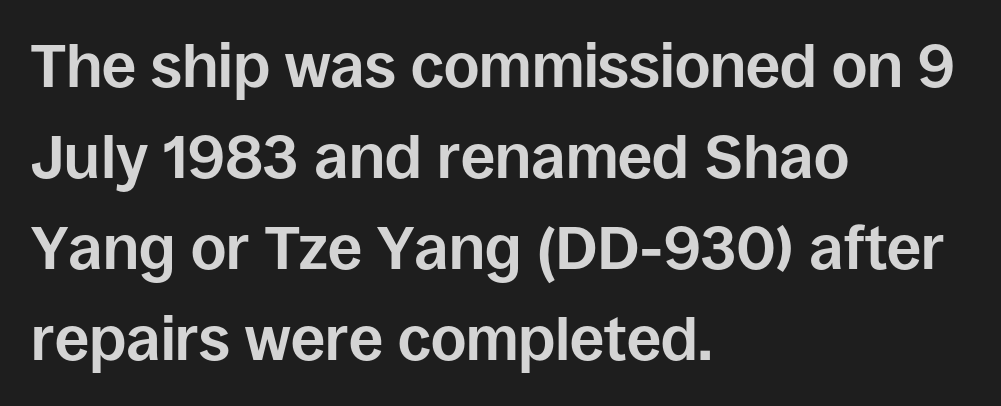
The image shows 61 px bold sans-serif type, upright; set left-aligned, normal line spacing (1.49x), normal letter spacing, not underlined; low stroke contrast and a large x-height.
